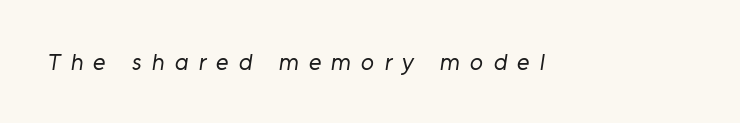
The letters look calm and open, with moderate or lighter stems. The line texture is sparse and dotted thanks to wide tracking. Underlining? Definitely not there.
